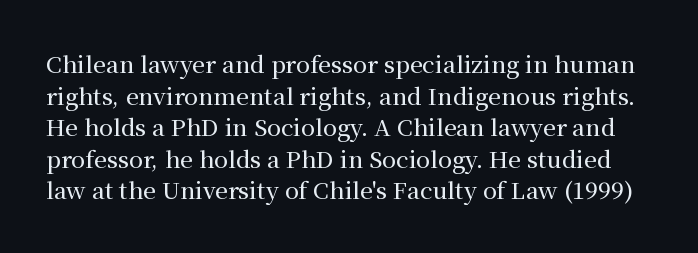
The image shows 23 px text type, upright; set normal line spacing (1.37x), normal letter spacing, not underlined.
